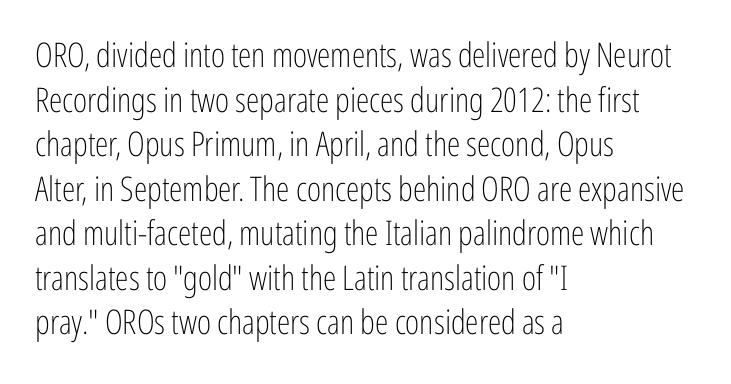
{"serif": "no", "italic": "no", "bold": "no", "weight": "light", "width": "condensed", "stroke_contrast": "low", "x_height": "medium", "monospaced": "no", "underline": "no", "align": "left", "line_spacing": "normal", "line_spacing_ratio": 1.31, "letter_spacing": "normal", "letter_spacing_em": 0.0, "glyph_px": 34}
